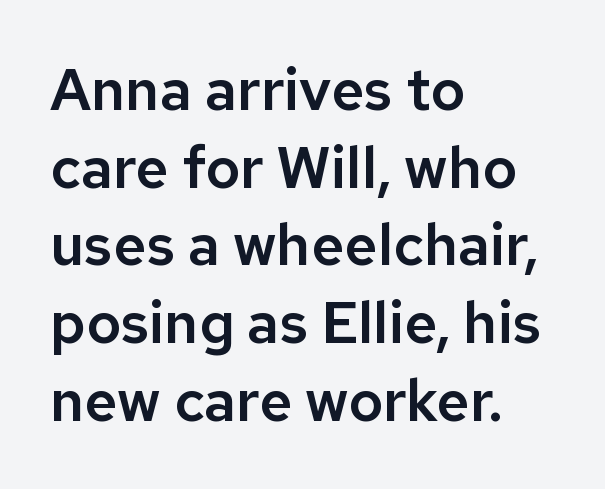
A classic flush-left, rag-right setting is used for this passage. In terms of posture, this sample is upright. Note the varied advance widths — an 'i' is clearly narrower than an 'm'. Grotesque or geometric, the face here clearly has no serifs. The zone under the glyphs is completely vacant.
